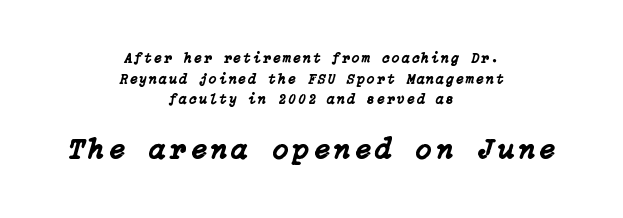
{"italic": "yes", "lean": "right", "slant_degrees": 15, "width": "normal", "stroke_contrast": "low", "x_height": "medium", "underline": "no", "align": "center", "line_spacing": "normal", "line_spacing_ratio": 1.48, "larger_block": "second", "size_ratio": 2.07, "glyph_px": 29}
